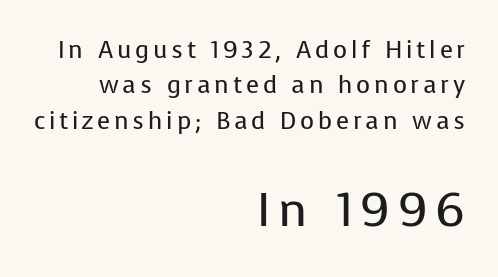
The image shows 48 px regular-weight sans-serif type, upright; set right-aligned, normal line spacing (1.47x), not underlined; the second (bottom) block is 2.0x larger; low stroke contrast and a medium x-height.
